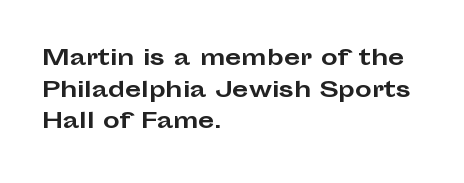
Q: Is the text bold? A: Yes.
Q: Is the text italic (slanted)? A: No, it is upright.
Q: Is the text underlined? A: No.
Q: How is the paragraph aligned? A: Left-aligned.
Q: Is the spacing between letters normal or unusually wide? A: Normal.
Q: Is the spacing between lines tight, normal or loose? A: Normal.
